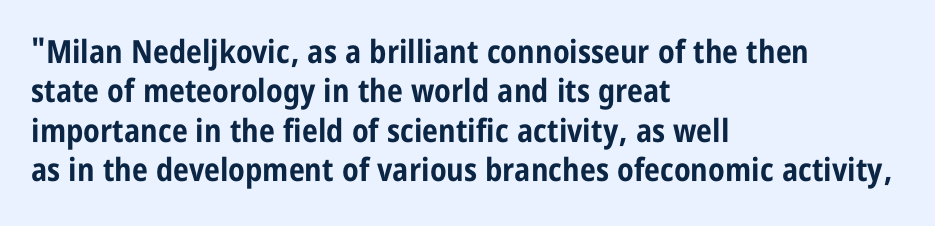
The image shows 32 px bold, condensed sans-serif type, upright; set left-aligned, line spacing 1.23x, normal letter spacing, not underlined; low stroke contrast and a large x-height.
